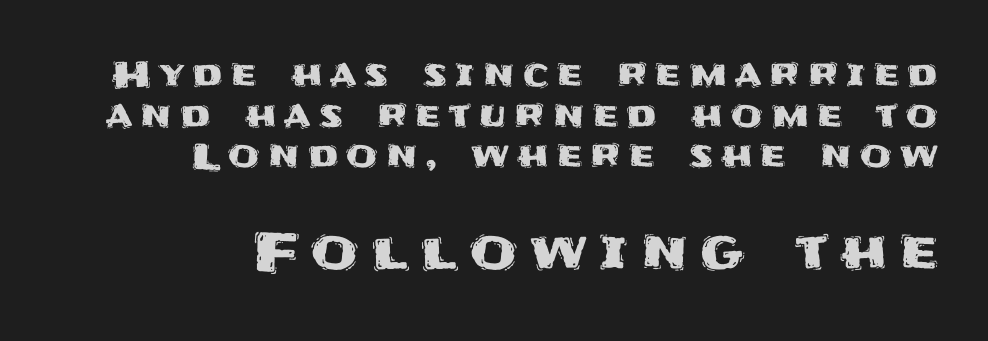
Q: Is the text italic (slanted)? A: No, it is upright.
Q: Is the typeface a serif or a sans-serif typeface? A: Sans-serif.
Q: Is the text underlined? A: No.
Q: How is the paragraph aligned? A: Right-aligned.
Q: Is the spacing between letters normal or unusually wide? A: Unusually wide.
Q: Is the spacing between lines tight, normal or loose? A: Tight.
Q: Which block of text is set in a larger size, the first (top) or the second (bottom)? A: The second (bottom) one.
Q: Width (condensed, normal, or wide)? A: Normal.
Q: Stroke contrast? A: Medium.
Q: x-height? A: Large.
Q: Monospaced? A: No.
